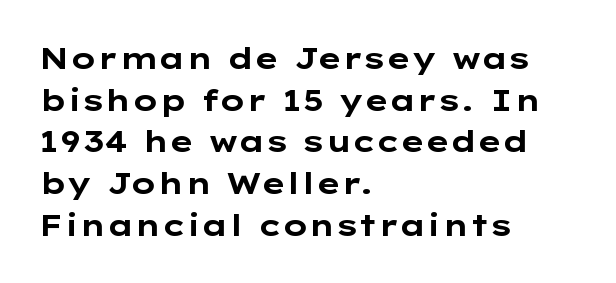
The image shows 30 px bold, wide sans-serif type, upright; set left-aligned, normal line spacing (1.39x), normal letter spacing, not underlined; low stroke contrast and a medium x-height.
